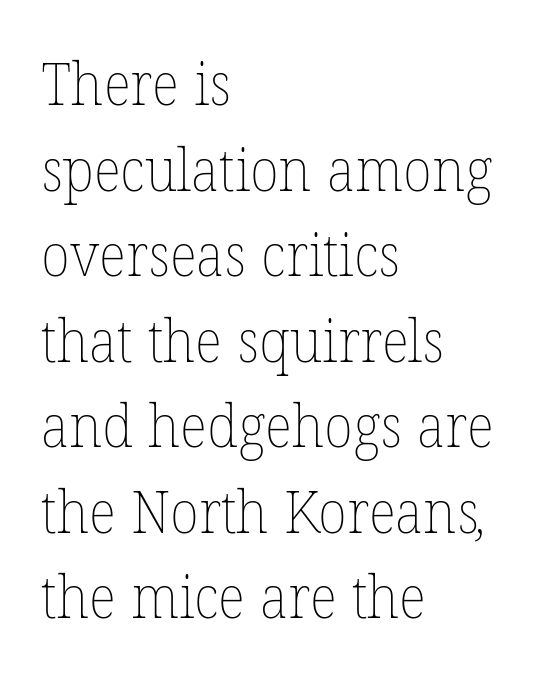
The image shows 59 px thin type; set left-aligned, normal line spacing (1.45x), normal letter spacing, not underlined; low stroke contrast and a medium x-height.
